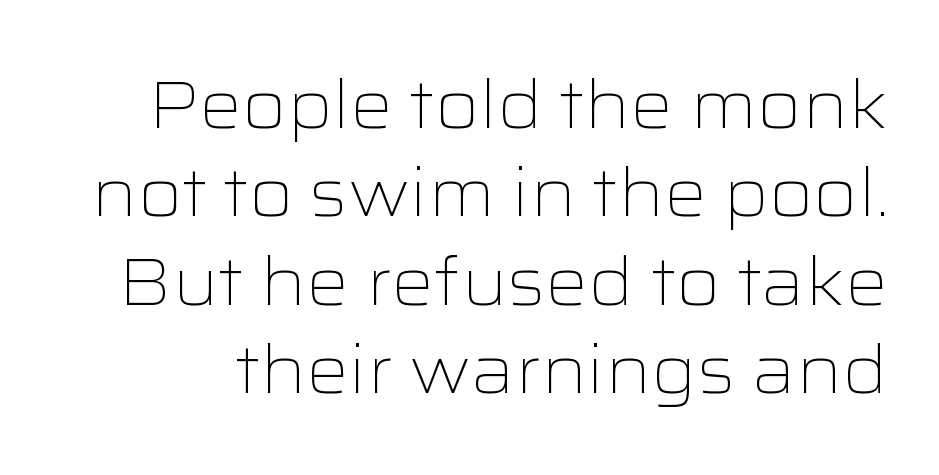
Honestly, the letter spacing is just normal — you wouldn't notice it. The characters display no serif detailing; their extremities are plain. On a weight scale, this lands at 450 or below. Honestly, the row spacing looks completely unremarkable. Lines of text with bare space underneath.
